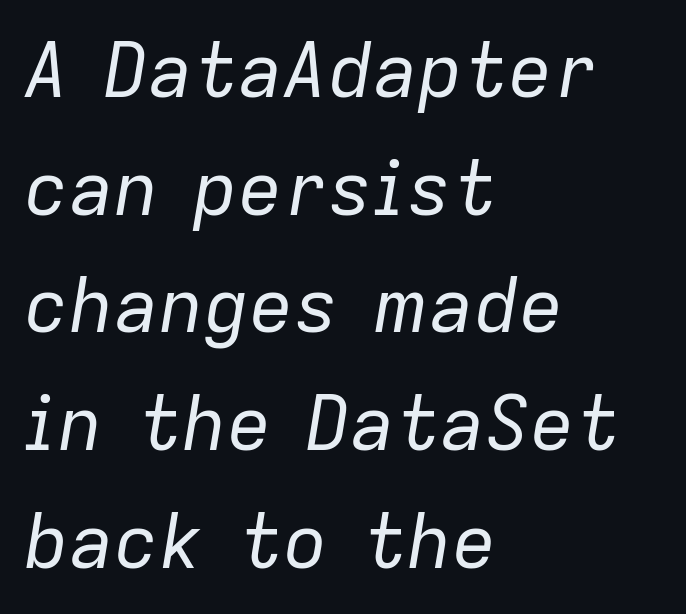
The text carries the slant typical of an italic or oblique font. The rag falls on the right side of this text block. Rule under the text: the space is simply empty. Standard letterfit; no display-style spreading of the glyphs.
